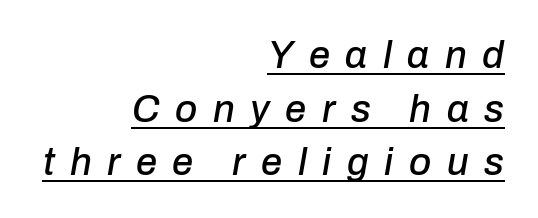
Here the glyphs are tracked loosely, breaking word shapes into spaced letters. The letters are slanted; this is an italic face. In terms of leading, this rendering sits right in the middle. Compared with a flush-left layout, this one pins lines to the opposite, right side. Decoration check: the copy is underlined.
